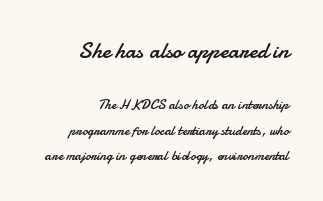
The image shows 23 px text type; set right-aligned, line spacing 1.82x, normal letter spacing, not underlined; the first (top) block is 1.64x larger.
